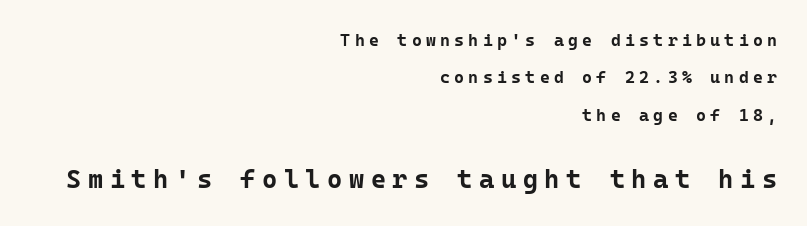
The image shows 26 px bold type, upright; set right-aligned, loose line spacing (2.2x), unusually wide letter spacing (+0.25 em), not underlined; the second (bottom) block is 1.53x larger.
